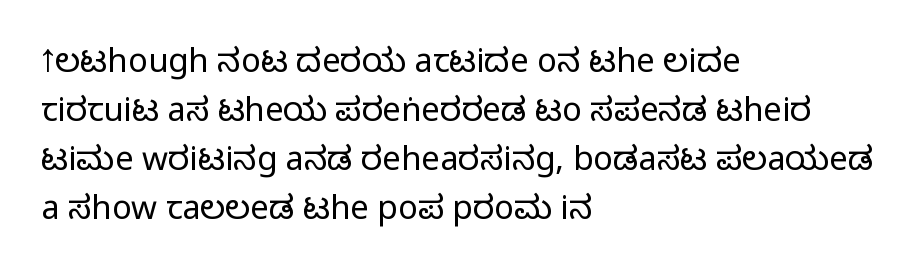
The image shows 33 px condensed sans-serif type, upright; set left-aligned, normal line spacing (1.48x), normal letter spacing, not underlined; medium stroke contrast.
